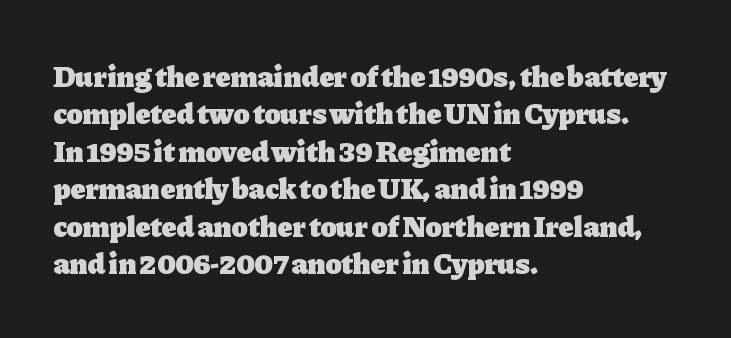
The image shows 30 px heavy serif type, upright; set left-aligned, normal line spacing (1.25x), normal letter spacing, not underlined; low stroke contrast and a medium x-height.
